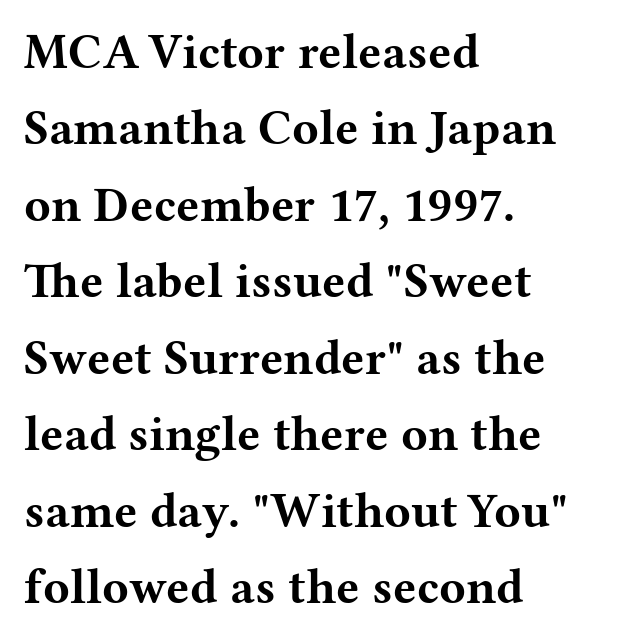
Q: Is the text bold? A: Yes.
Q: Is the text italic (slanted)? A: No, it is upright.
Q: Is the typeface a serif or a sans-serif typeface? A: Serif.
Q: Is the text underlined? A: No.
Q: How is the paragraph aligned? A: Left-aligned.
Q: Is the spacing between letters normal or unusually wide? A: Normal.
Q: Is the spacing between lines tight, normal or loose? A: Normal.
Q: Width (condensed, normal, or wide)? A: Wide.
Q: Stroke contrast? A: Medium.
Q: x-height? A: Medium.
Q: Monospaced? A: No.
